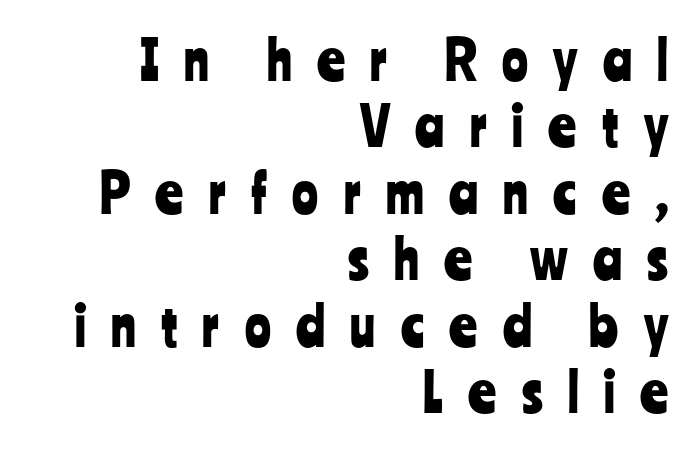
{"serif": "no", "italic": "no", "width": "condensed", "stroke_contrast": "low", "x_height": "medium", "monospaced": "no", "underline": "no", "align": "right", "line_spacing_ratio": 1.23, "letter_spacing": "wide", "letter_spacing_em": 0.47, "glyph_px": 54}
